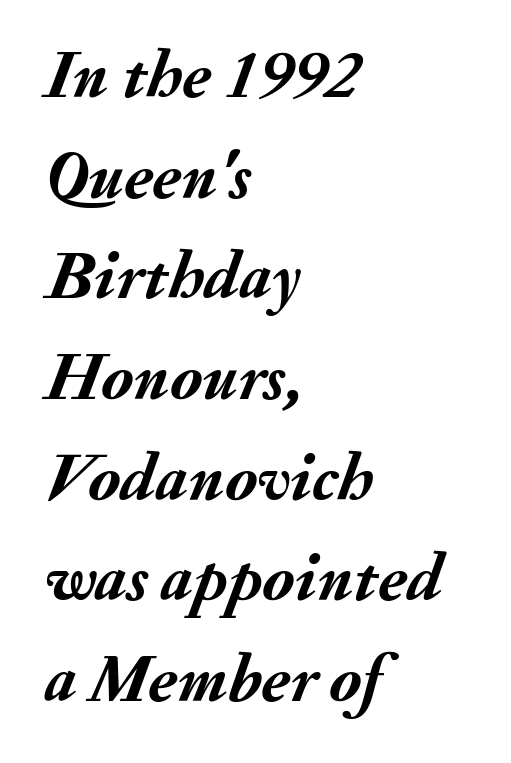
Q: Is the text bold? A: Yes.
Q: Is the text italic (slanted)? A: Yes, it leans right by about 20 degrees.
Q: Is the text underlined? A: No.
Q: How is the paragraph aligned? A: Left-aligned.
Q: Is the spacing between letters normal or unusually wide? A: Normal.
Q: Is the spacing between lines tight, normal or loose? A: Normal.
Q: Width (condensed, normal, or wide)? A: Normal.
Q: Stroke contrast? A: Medium.
Q: x-height? A: Small.
Q: Monospaced? A: No.
